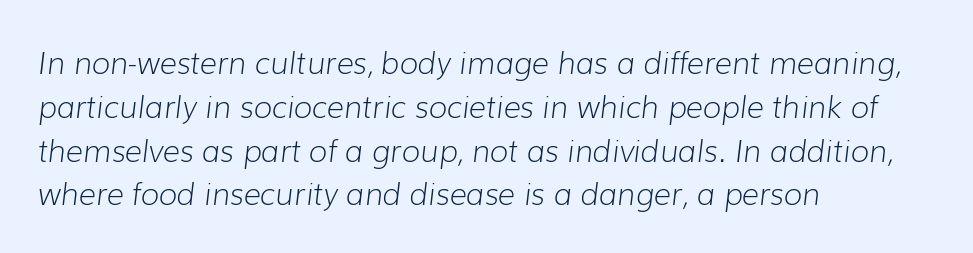
{"italic": "yes", "lean": "right", "slant_degrees": 7, "bold": "no", "weight": "light", "width": "normal", "stroke_contrast": "low", "x_height": "medium", "monospaced": "no", "underline": "no", "align": "left", "line_spacing": "normal", "line_spacing_ratio": 1.46, "letter_spacing": "normal", "letter_spacing_em": 0.0, "glyph_px": 30}
